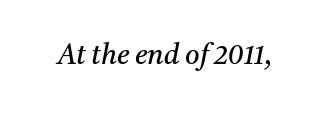
{"serif": "yes", "italic": "yes", "lean": "right", "slant_degrees": 11, "bold": "no", "weight": "regular", "width": "normal", "stroke_contrast": "medium", "x_height": "medium", "monospaced": "no", "underline": "no", "letter_spacing": "normal", "letter_spacing_em": 0.0, "glyph_px": 28}
